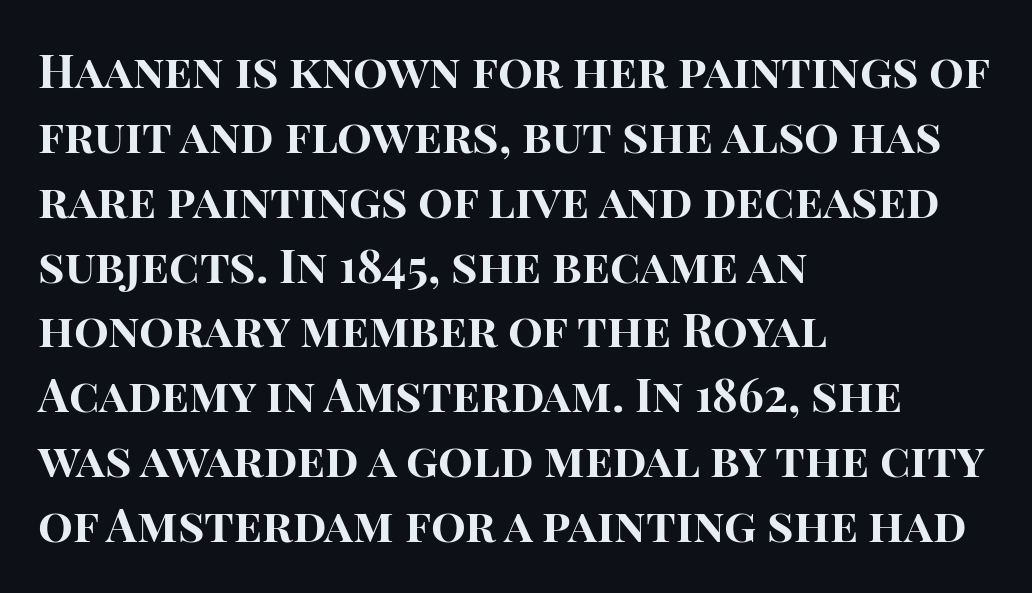
{"serif": "no", "italic": "no", "bold": "yes", "weight": "bold", "width": "normal", "stroke_contrast": "high", "x_height": "large", "monospaced": "no", "underline": "no", "align": "left", "line_spacing": "normal", "line_spacing_ratio": 1.41, "letter_spacing": "normal", "letter_spacing_em": 0.0, "glyph_px": 46}
